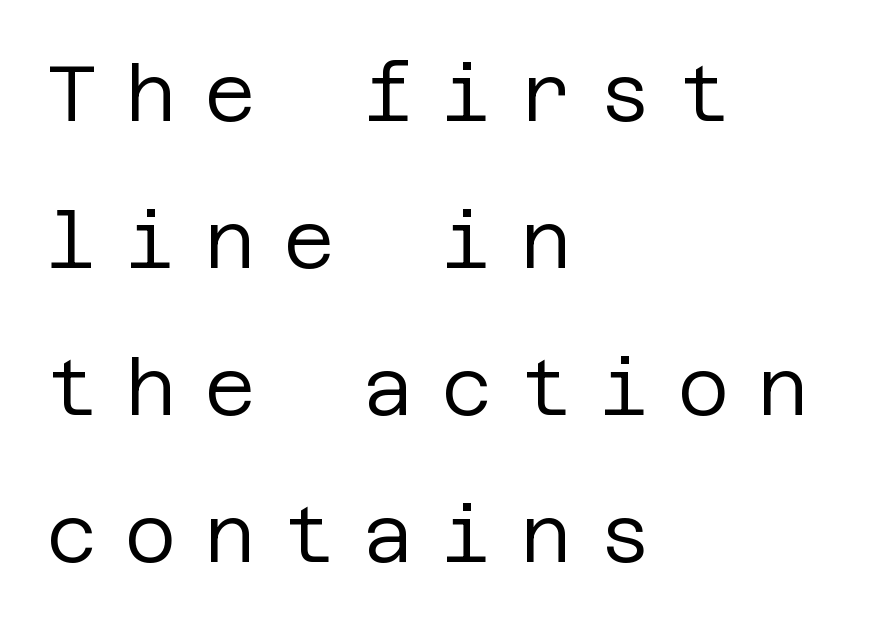
{"serif": "no", "italic": "no", "bold": "no", "weight": "regular", "width": "normal", "stroke_contrast": "low", "x_height": "large", "underline": "no", "align": "left", "line_spacing_ratio": 1.86, "letter_spacing": "wide", "letter_spacing_em": 0.35, "glyph_px": 79}
